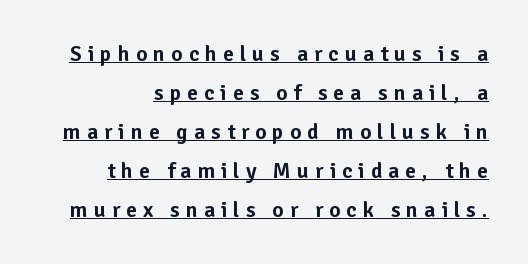
This rendering uses right alignment, leaving the left contour irregular. Posture: vertical. Check the space under the baseline: a stroke is drawn there. Here the glyphs are tracked loosely, breaking word shapes into spaced letters.
